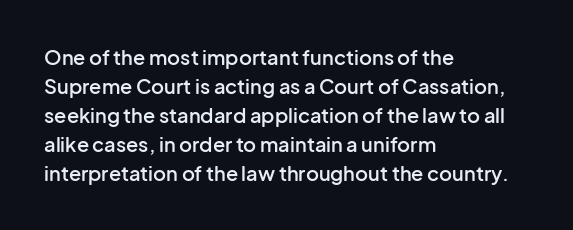
{"italic": "no", "bold": "semi", "underline": "no", "align": "left", "line_spacing": "normal", "line_spacing_ratio": 1.45, "letter_spacing": "normal", "letter_spacing_em": 0.0, "glyph_px": 20}
